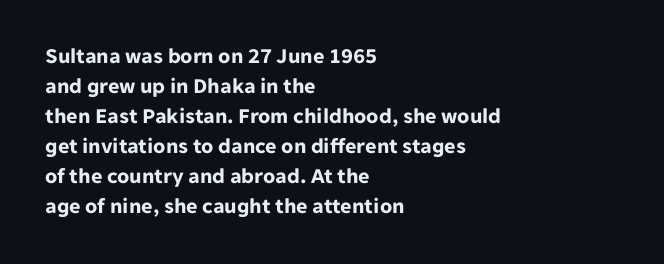
{"italic": "no", "bold": "yes", "underline": "no", "align": "left", "line_spacing": "normal", "line_spacing_ratio": 1.36, "letter_spacing": "normal", "letter_spacing_em": 0.0, "glyph_px": 22}
